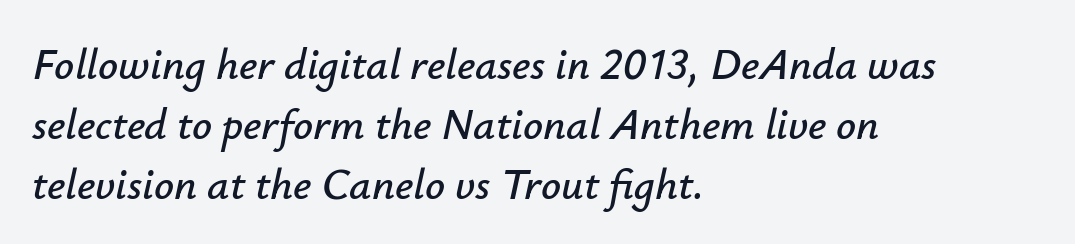
{"italic": "yes", "lean": "right", "slant_degrees": 12, "width": "normal", "stroke_contrast": "low", "x_height": "small", "monospaced": "no", "underline": "no", "align": "left", "line_spacing": "normal", "line_spacing_ratio": 1.36, "letter_spacing": "normal", "letter_spacing_em": 0.0, "glyph_px": 44}
